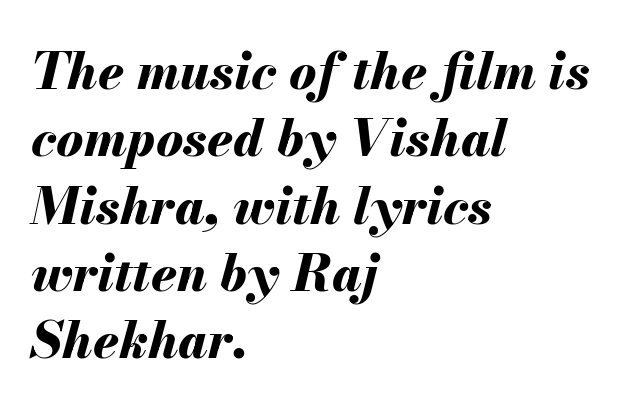
These lines keep a tight, regular rhythm from letter to letter. Line starts are locked; line ends wander. Looks like regular typesetting: each glyph gets only the width it needs. Decoration check: the copy has no underline.
